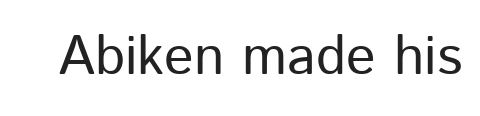
A typesetter would call this proportional, since set widths differ per character. The font sits on the lighter half of the weight spectrum, regular included. Italic? Not at all — the glyphs are vertical. Clear beneath every line of the passage. The letters sit at their default tracking, neither squeezed nor spread. This sample uses a sans-serif face.
